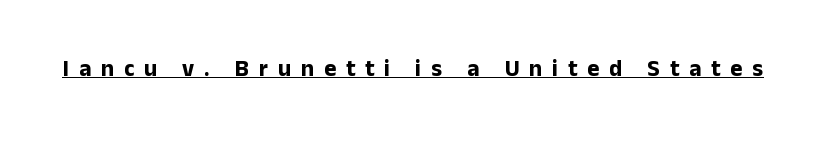
You can see a thin bar hugging the bottom of the glyphs. Pretty heavy lettering here — definitely bold. Students, note that the glyphs here are deliberately spaced far apart. When letters stand straight like this, we call the style roman or upright.
